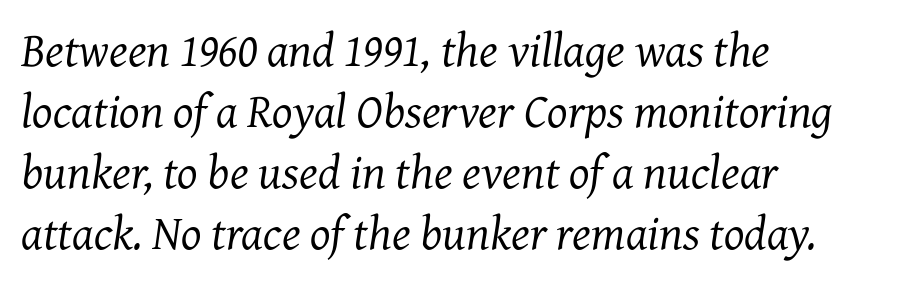
Here the designer chose a conventional face with non-uniform glyph widths. The tracking reads as untouched default to a designer's eye. Bare-footed words on every line. Type style note: has serifs.
